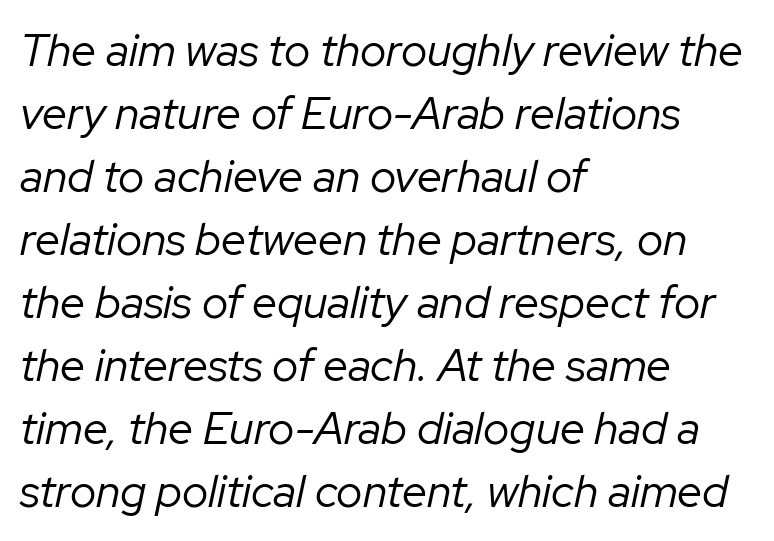
Q: Is the text bold? A: No.
Q: Is the text italic (slanted)? A: Yes, it leans right by about 12 degrees.
Q: Is the text underlined? A: No.
Q: How is the paragraph aligned? A: Left-aligned.
Q: Is the spacing between letters normal or unusually wide? A: Normal.
Q: Is the spacing between lines tight, normal or loose? A: Normal.
Q: Width (condensed, normal, or wide)? A: Normal.
Q: Stroke contrast? A: Low.
Q: x-height? A: Medium.
Q: Monospaced? A: No.
